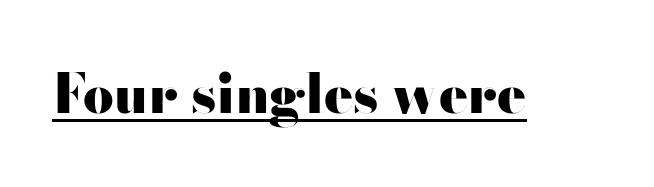
{"serif": "no", "italic": "no", "bold": "yes", "weight": "heavy", "width": "wide", "stroke_contrast": "high", "x_height": "small", "monospaced": "no", "underline": "yes", "letter_spacing": "normal", "letter_spacing_em": 0.0, "glyph_px": 54}
